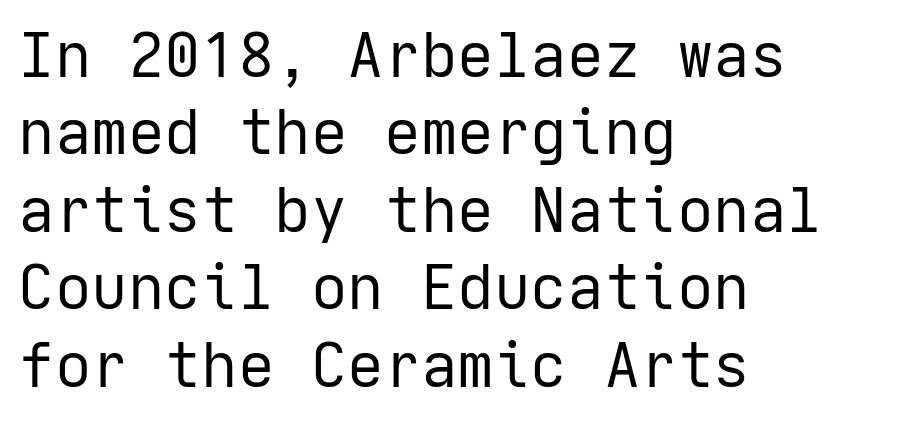
Spacing between characters is what you'd get straight out of the box. The letters stand straight up with perfectly vertical stems. Regarding serifs, this sample does without them. The strip under each line holds only bare page.
